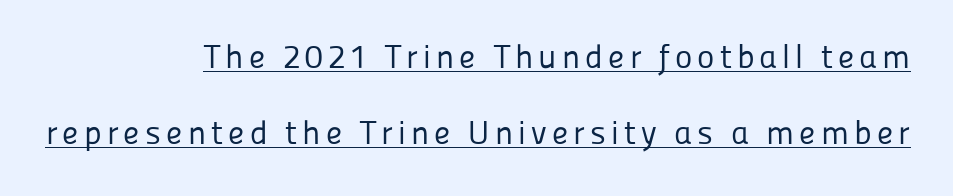
Q: Is the text bold? A: No.
Q: Is the text italic (slanted)? A: No, it is upright.
Q: Is the typeface a serif or a sans-serif typeface? A: Sans-serif.
Q: Is the text underlined? A: Yes.
Q: How is the paragraph aligned? A: Right-aligned.
Q: Is the spacing between lines tight, normal or loose? A: Loose.
Q: Width (condensed, normal, or wide)? A: Normal.
Q: Stroke contrast? A: Low.
Q: x-height? A: Medium.
Q: Monospaced? A: No.
